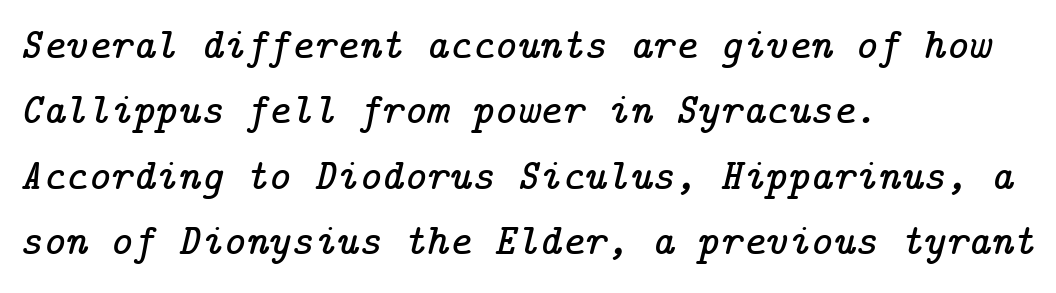
The rows are spaced the way most documents space them. Observe the serifs anchoring each vertical stroke in this sample. The text carries the slant typical of an italic or oblique font. Type without underlining. The letterforms sit shoulder to shoulder at normal distance.
